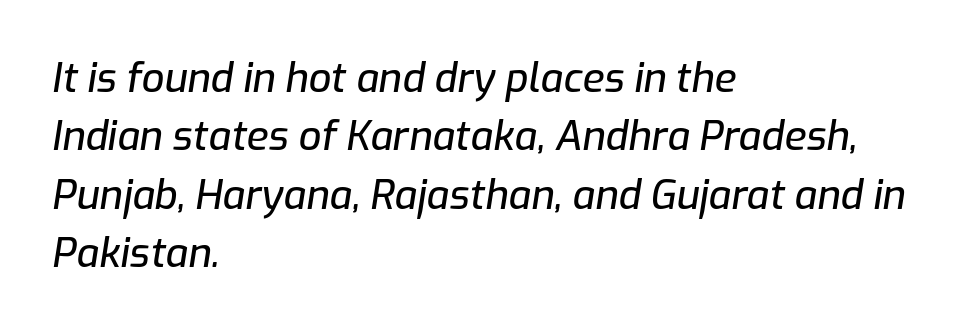
The image shows 40 px text type, italic (leaning right); set left-aligned, normal line spacing (1.46x), normal letter spacing, not underlined; low stroke contrast and a medium x-height.
